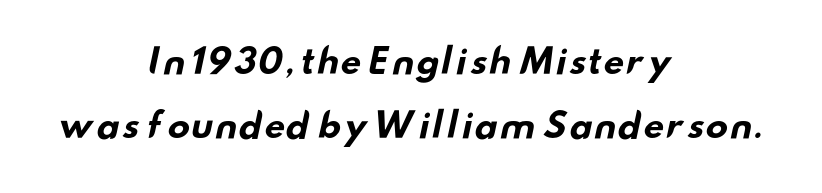
Q: Is the text bold? A: Yes.
Q: Is the typeface a serif or a sans-serif typeface? A: Sans-serif.
Q: Is the text underlined? A: No.
Q: How is the paragraph aligned? A: Centered.
Q: Is the spacing between letters normal or unusually wide? A: Normal.
Q: Width (condensed, normal, or wide)? A: Wide.
Q: Stroke contrast? A: Low.
Q: x-height? A: Small.
Q: Monospaced? A: No.
